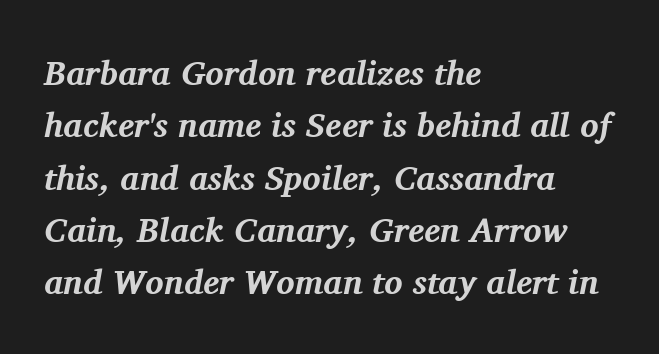
Q: Is the text bold? A: Yes.
Q: Is the text italic (slanted)? A: Yes, it leans right by about 11 degrees.
Q: Is the typeface a serif or a sans-serif typeface? A: Serif.
Q: Is the text underlined? A: No.
Q: How is the paragraph aligned? A: Left-aligned.
Q: Is the spacing between letters normal or unusually wide? A: Normal.
Q: Is the spacing between lines tight, normal or loose? A: Normal.
Q: Width (condensed, normal, or wide)? A: Normal.
Q: Stroke contrast? A: Medium.
Q: x-height? A: Medium.
Q: Monospaced? A: No.
